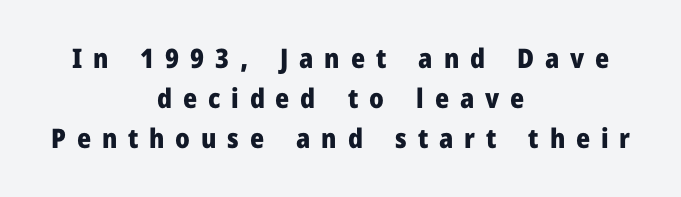
In terms of weight, the rendering is a true, heavy bold. The space beneath each line is pristine and unruled. The face used here is rendered with a markedly widened letterfit. Is the block centered? Yes — each line is placed symmetrically about the middle.
